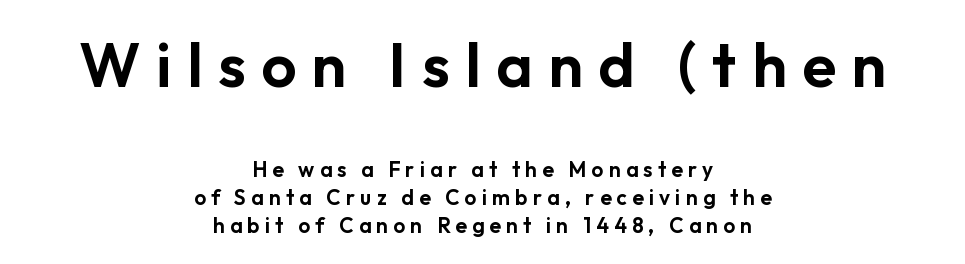
The image shows 62 px sans-serif type, upright; set centered, normal line spacing (1.32x), unusually wide letter spacing (+0.25 em), not underlined; the first (top) block is 2.95x larger; low stroke contrast and a medium x-height.
